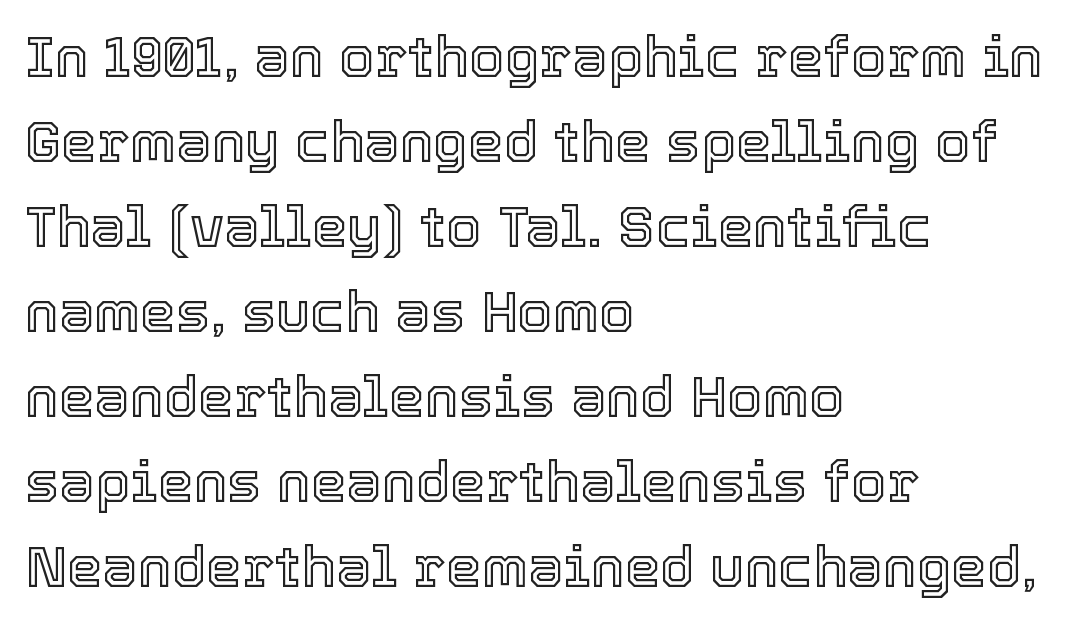
Unlike italic type, these characters show no tilt at all. Leftover space on each line is placed entirely after the last word. Compared with typical paragraphs, the rows here are spaced about the same. The letters sit at their default tracking, neither squeezed nor spread. Plain, unruled lines of type.
